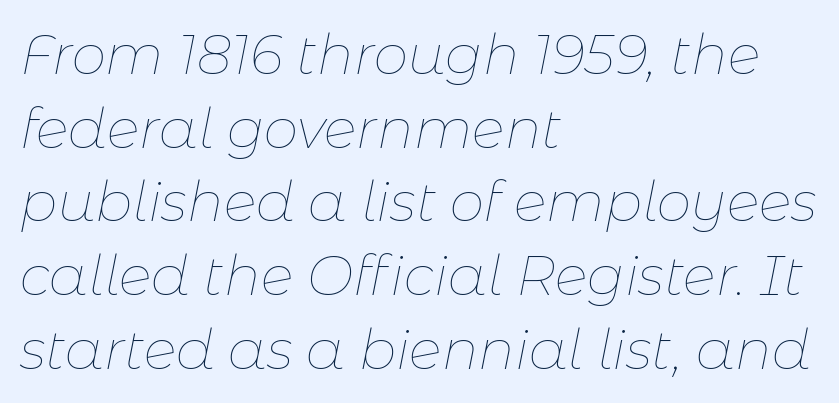
The image shows 55 px thin type, italic (leaning right); set left-aligned, normal line spacing (1.34x), normal letter spacing, not underlined; low stroke contrast and a medium x-height.
